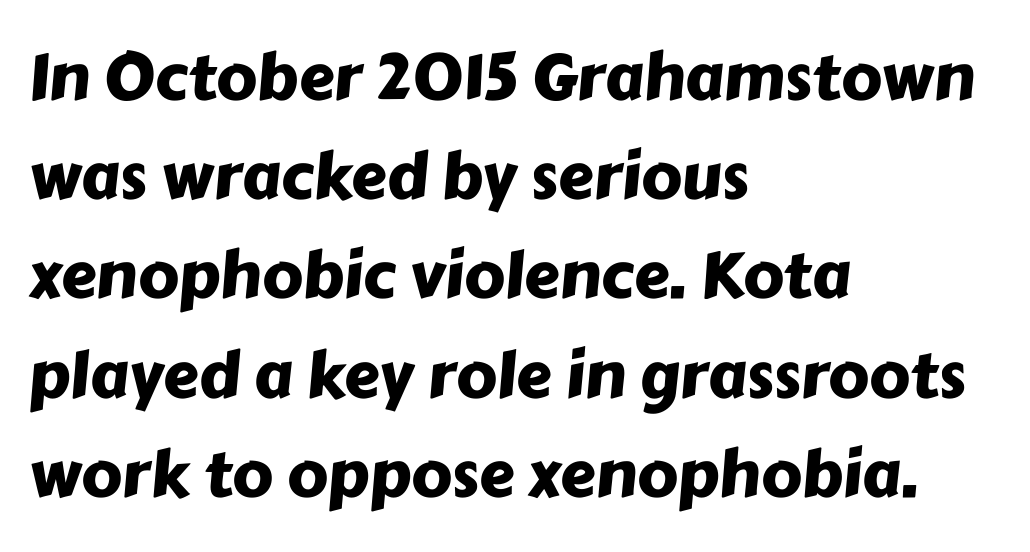
{"serif": "no", "width": "normal", "stroke_contrast": "low", "x_height": "medium", "monospaced": "no", "underline": "no", "align": "left", "line_spacing": "normal", "line_spacing_ratio": 1.55, "letter_spacing": "normal", "letter_spacing_em": 0.0, "glyph_px": 64}
